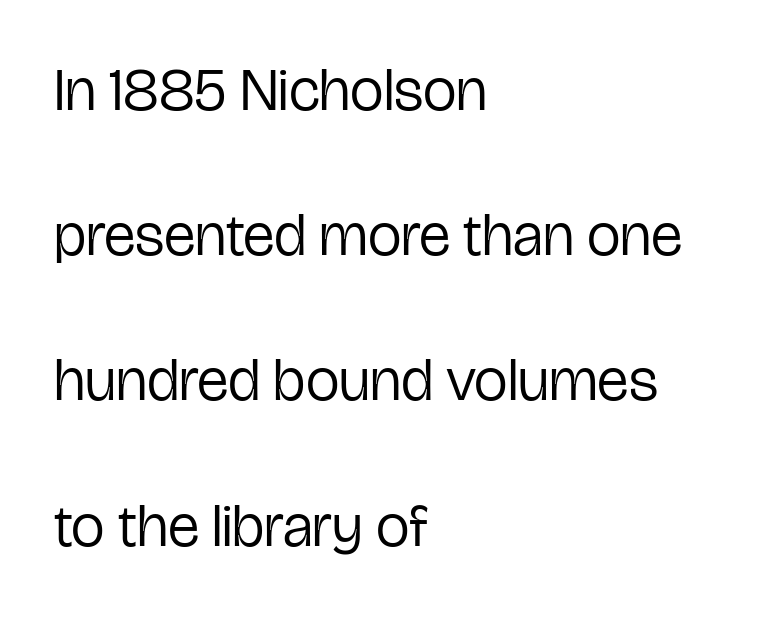
The area under the type is left untouched. The letters stand upright; this is a roman face. Heft: none added — not bold. You could not count columns in this text — the font is proportionally spaced.
